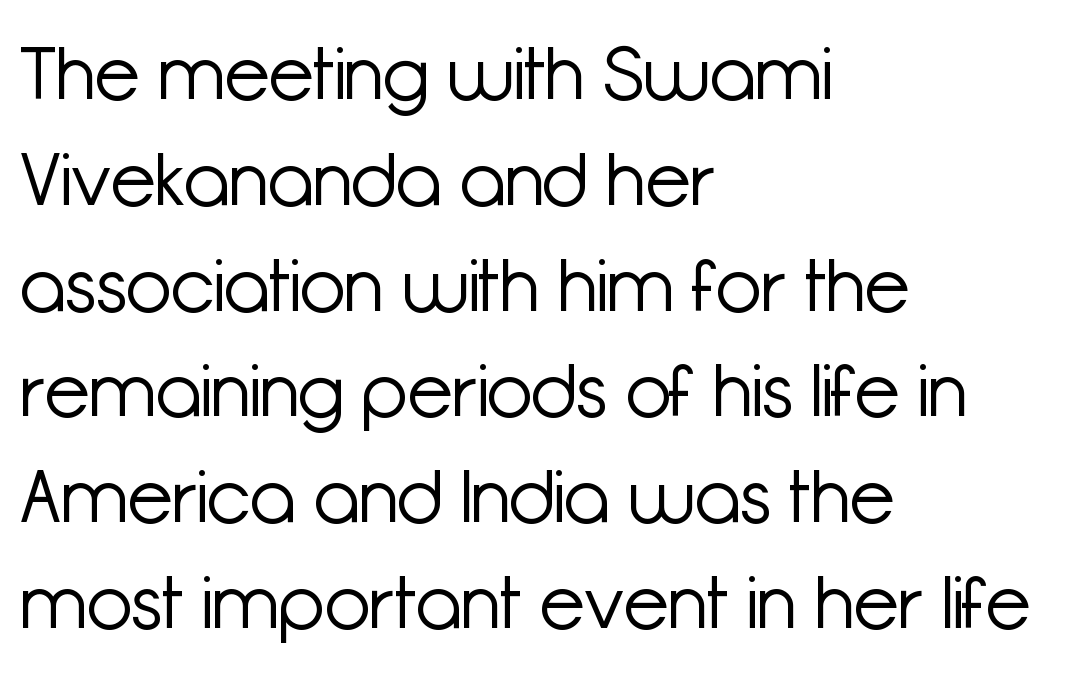
Is this a fixed-width face? No — the glyphs have proportional, varying widths. The passage shown is not underscored anywhere. In CSS terms this would be text-align: left. Vertically, the passage feels balanced, rows spaced as you'd expect. Stems and bowls with no extra thickness — not bold.
